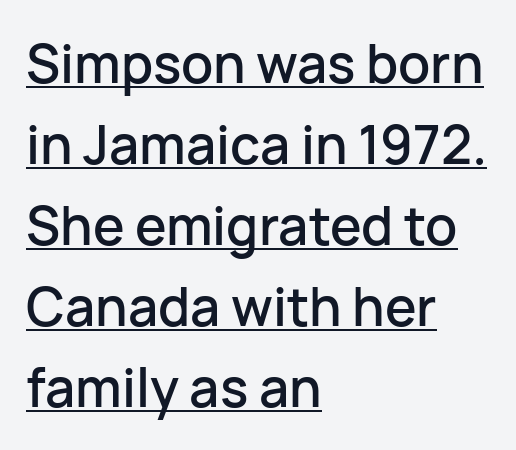
{"serif": "no", "italic": "no", "width": "normal", "stroke_contrast": "low", "x_height": "medium", "monospaced": "no", "underline": "yes", "align": "left", "line_spacing": "normal", "line_spacing_ratio": 1.53, "letter_spacing": "normal", "letter_spacing_em": 0.0, "glyph_px": 53}
